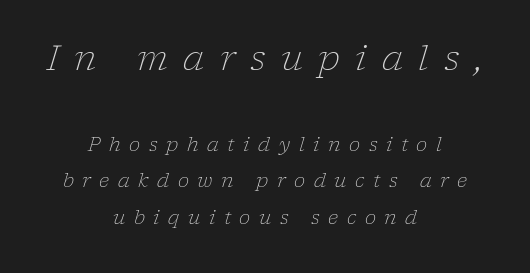
The foot of each line stays bare and open. Quick note: italic. A quiet, ordinary-to-light weight characterises the typeface. Think of a printed novel: that variable character pitch is what you see here. Spacing between characters has been opened up far beyond the box default. Each line is balanced around a shared central axis.
